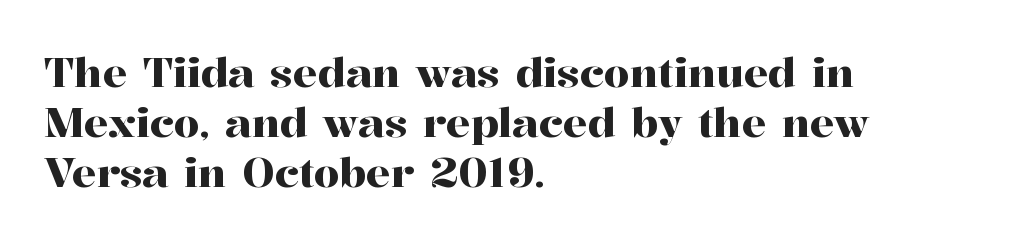
{"serif": "yes", "italic": "no", "width": "normal", "stroke_contrast": "high", "x_height": "medium", "monospaced": "no", "underline": "no", "align": "left", "line_spacing_ratio": 1.22, "letter_spacing": "normal", "letter_spacing_em": 0.0, "glyph_px": 41}
